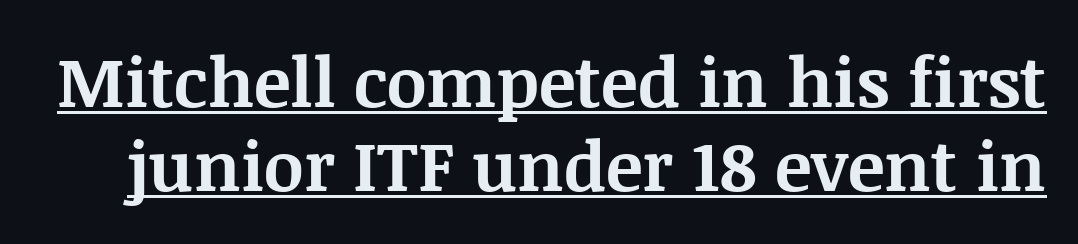
The image shows 69 px bold serif type, upright; set line spacing 1.22x, normal letter spacing, underlined; medium stroke contrast and a large x-height.
